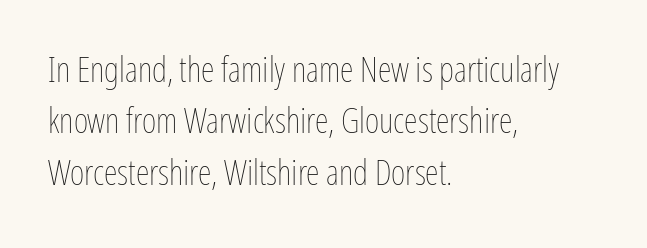
{"italic": "no", "bold": "no", "weight": "thin", "width": "condensed", "stroke_contrast": "low", "x_height": "medium", "monospaced": "no", "underline": "no", "align": "left", "line_spacing": "normal", "line_spacing_ratio": 1.47, "letter_spacing": "normal", "letter_spacing_em": 0.0, "glyph_px": 35}
